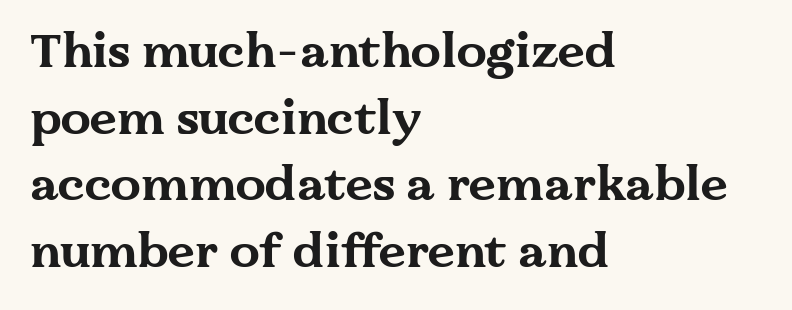
The image shows 48 px bold, wide serif type, upright; set left-aligned, normal line spacing (1.39x), normal letter spacing, not underlined; medium stroke contrast and a medium x-height.
